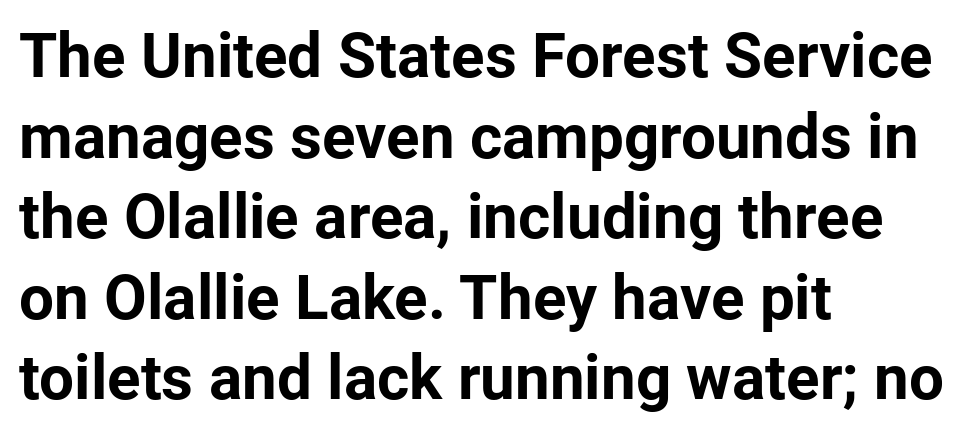
The image shows 62 px bold sans-serif type, upright; set left-aligned, normal line spacing (1.3x), normal letter spacing, not underlined; low stroke contrast and a medium x-height.
